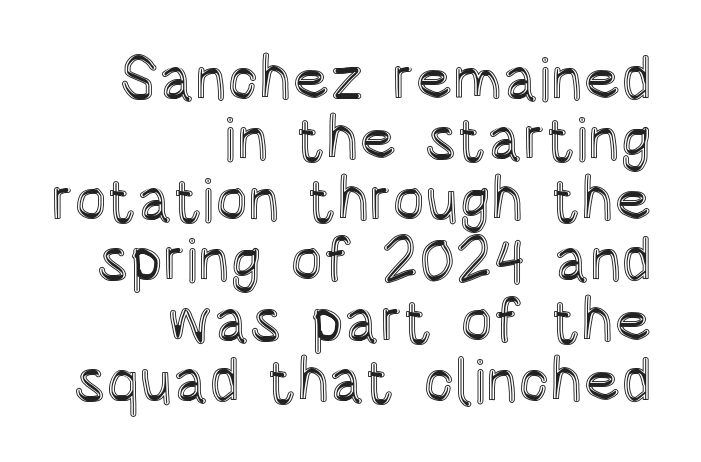
Which margin do the lines hug? The right one — the left edge is uneven. Leading is clearly below the norm, producing a dense column. Character widths vary here, with narrow letters taking less room than wide ones. Tall strokes in this sample are plumb rather than angled.
